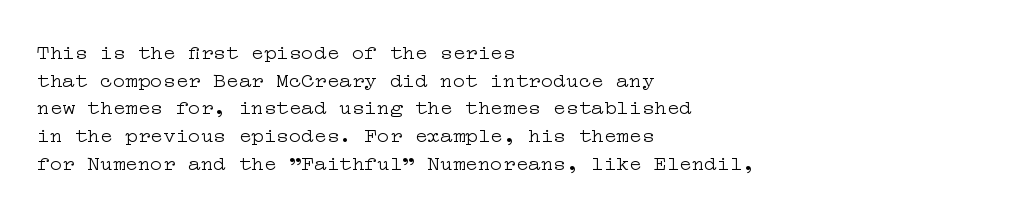
The image shows 21 px text type, upright; set left-aligned, normal line spacing (1.32x), normal letter spacing, not underlined.
